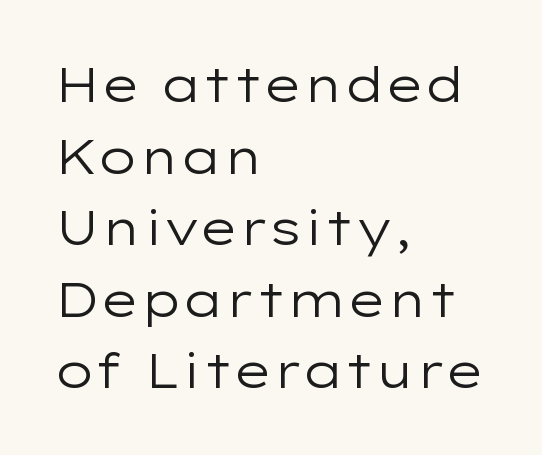
The image shows 48 px regular-weight, wide sans-serif type, upright; set left-aligned, normal line spacing (1.49x), normal letter spacing, not underlined; low stroke contrast and a medium x-height.
